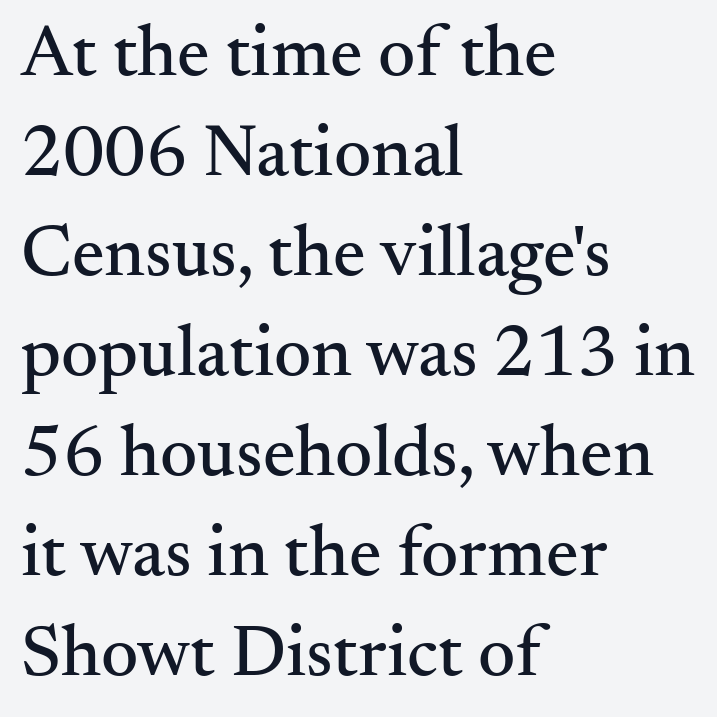
{"serif": "yes", "italic": "no", "width": "normal", "stroke_contrast": "medium", "x_height": "small", "monospaced": "no", "underline": "no", "align": "left", "line_spacing": "normal", "line_spacing_ratio": 1.37, "letter_spacing": "normal", "letter_spacing_em": 0.0, "glyph_px": 73}
